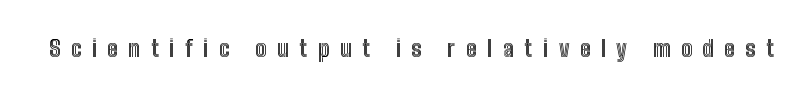
{"italic": "no", "underline": "no", "letter_spacing": "wide", "letter_spacing_em": 0.47, "glyph_px": 22}
